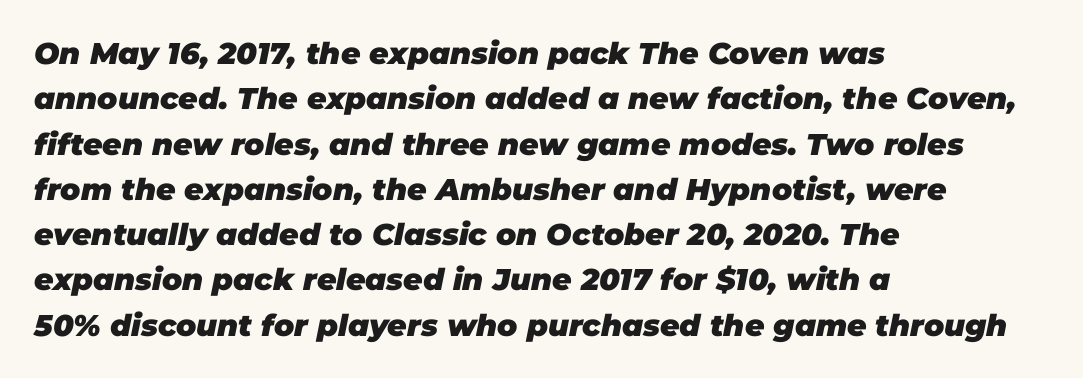
Every row of glyphs begins at an identical x-position on the left. Bare-footed words on every line. Rendered with sloped, italic letterforms. The face used here has the dense, thick strokes of a bold. The vertical gap from one line to the next is medium. What stands out about the letter spacing? Nothing — it is the standard amount.
